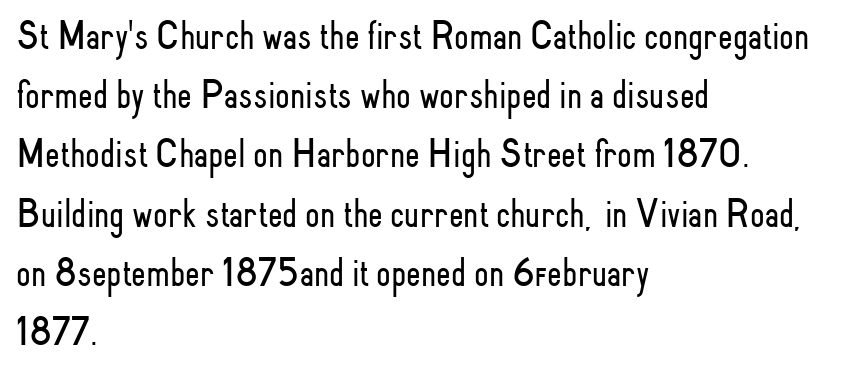
{"serif": "no", "italic": "no", "bold": "no", "weight": "light", "width": "condensed", "stroke_contrast": "low", "x_height": "small", "monospaced": "no", "underline": "no", "align": "left", "line_spacing": "normal", "line_spacing_ratio": 1.41, "letter_spacing": "normal", "letter_spacing_em": 0.0, "glyph_px": 42}
